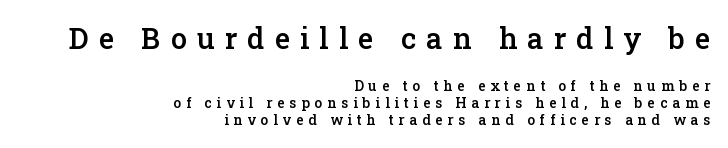
Rendered with straight, roman letterforms. Letter spacing: wide. The face used here is proportionally spaced, like ordinary book or web type. Right-aligned paragraph, ragged on the left. Set as a demibold, roughly 600 on the weight scale.
